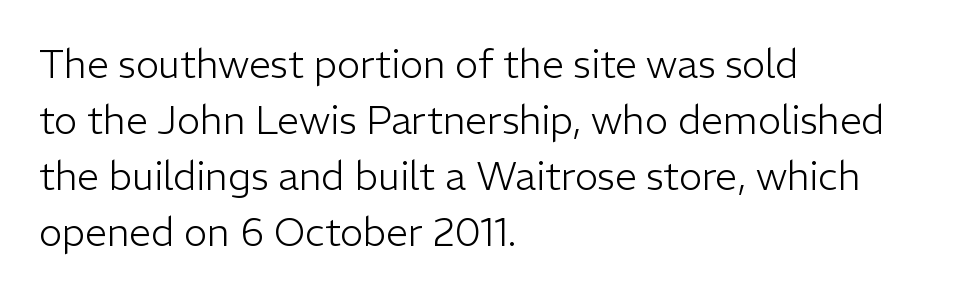
The cut favours lightness, reaching ordinary text weight at its darkest. Rendered with straight, roman letterforms. Compared with typical body copy, the letter spacing here is the same. Baseline-to-baseline distance is the conventional proportion of letter height. Teacher's note: observe the even left margin — that is flush-left alignment. A typesetter would call this proportional, since set widths differ per character.
